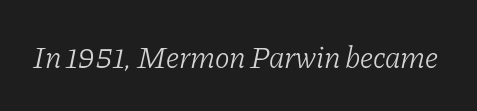
The typeface has the unassuming heft of standard copy or less. Varying glyph widths throughout — classic text-font behaviour. Nothing unusual about the tracking: characters are spaced as the font intends. Underlining? Definitely not there. This rendering employs a face with finishing strokes, i.e., a serif.
